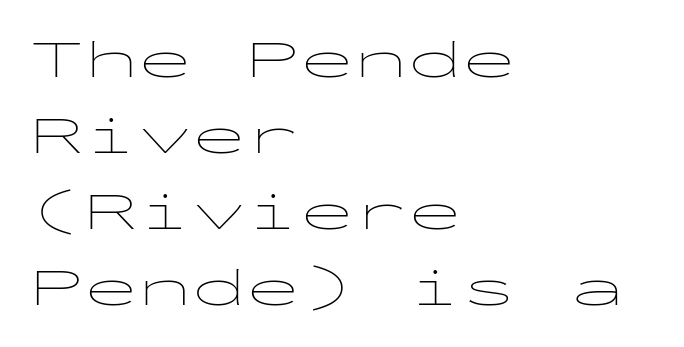
The image shows 54 px thin, wide sans-serif type, upright, monospaced; set left-aligned, normal line spacing (1.41x), normal letter spacing, not underlined; low stroke contrast and a medium x-height.
